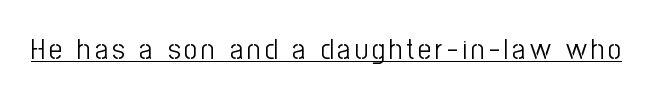
{"serif": "no", "italic": "no", "bold": "no", "weight": "light", "width": "condensed", "stroke_contrast": "low", "x_height": "medium", "monospaced": "no", "underline": "yes", "glyph_px": 29}
